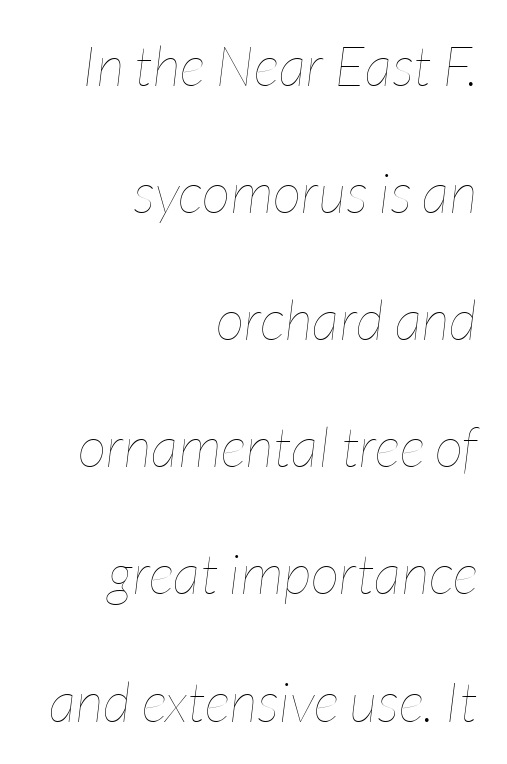
Q: Is the text bold? A: No.
Q: Is the text italic (slanted)? A: Yes, it leans right by about 7 degrees.
Q: Is the text underlined? A: No.
Q: How is the paragraph aligned? A: Right-aligned.
Q: Is the spacing between letters normal or unusually wide? A: Normal.
Q: Is the spacing between lines tight, normal or loose? A: Loose.
Q: Width (condensed, normal, or wide)? A: Condensed.
Q: Stroke contrast? A: Low.
Q: x-height? A: Medium.
Q: Monospaced? A: No.
